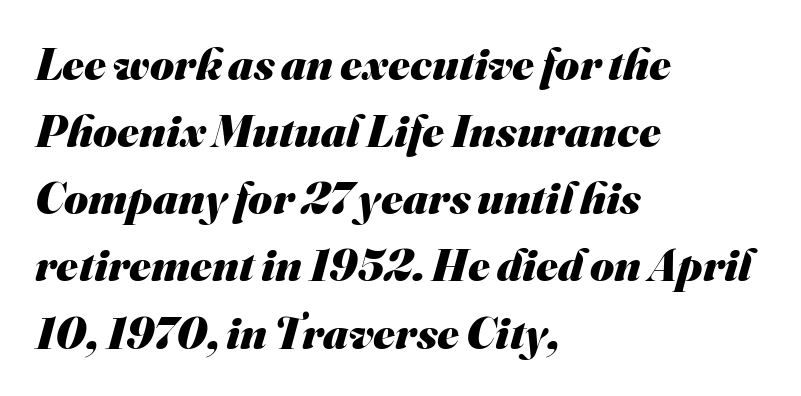
As a designer I'd log this as weight 700, bold. Students, note that the glyphs here touch the page at normal intervals. Varying glyph widths throughout — classic text-font behaviour. Typographically, this falls in the sans-serif category.
